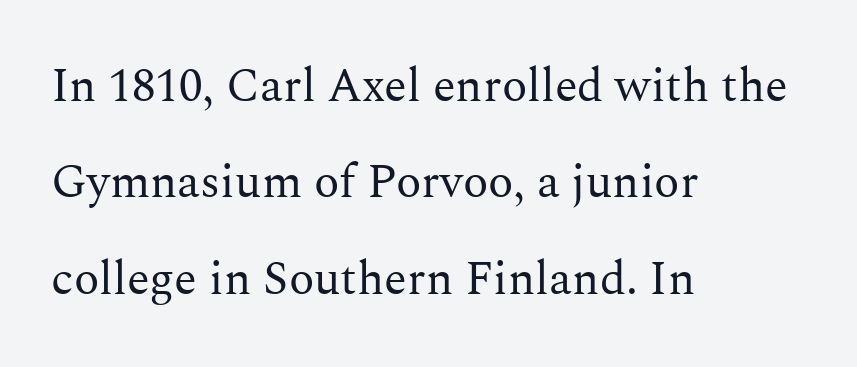
The image shows 47 px regular-weight serif type, upright; set left-aligned, loose line spacing (2.05x), normal letter spacing, not underlined; medium stroke contrast and a medium x-height.
